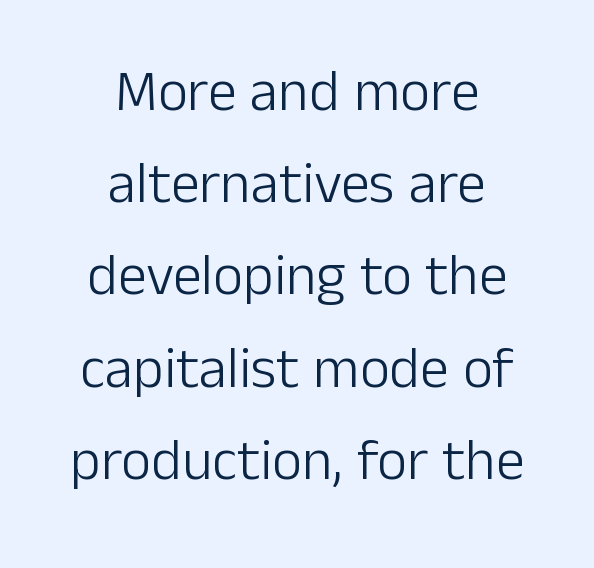
A centered setting, common on invitations and titles, is used for this passage. Character widths vary here, with narrow letters taking less room than wide ones. Every stem runs plumb, perpendicular to the baseline. Letter spacing: default.
